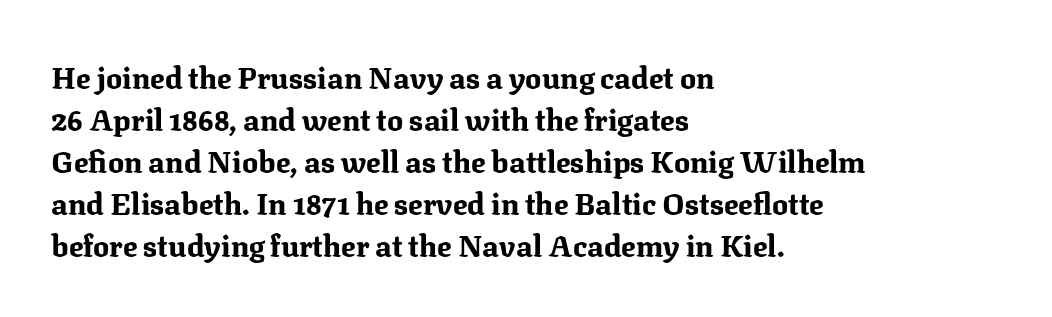
These lines are rendered in a variable-pitch font. Short and long lines alike share a common starting point at left. Spacing between characters is what you'd get straight out of the box. Ascenders rise straight up at ninety degrees.
